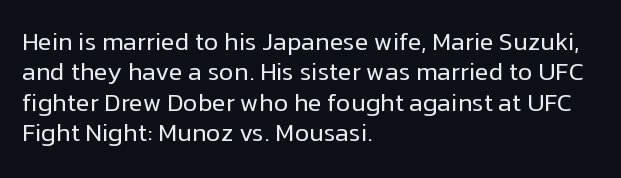
Nope, not italic — everything's standing straight. Only glyphs here, with clear space below each row. Leftover space on each line is placed entirely after the last word. The gaps between neighbouring characters are ordinary and unremarkable. A light-to-regular cut is what we see here.
